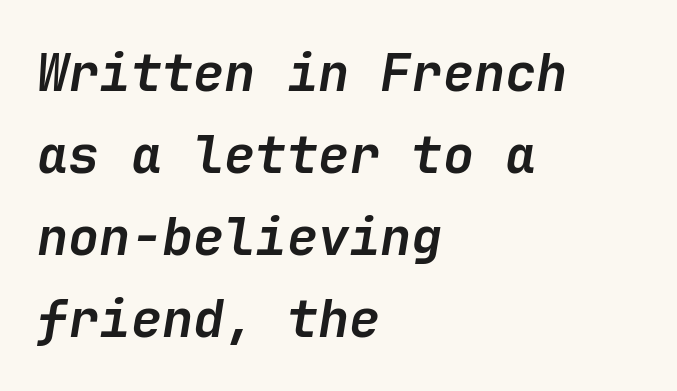
The image shows 52 px semibold type, italic (leaning right); set left-aligned, normal line spacing (1.58x), normal letter spacing, not underlined; low stroke contrast and a medium x-height.
